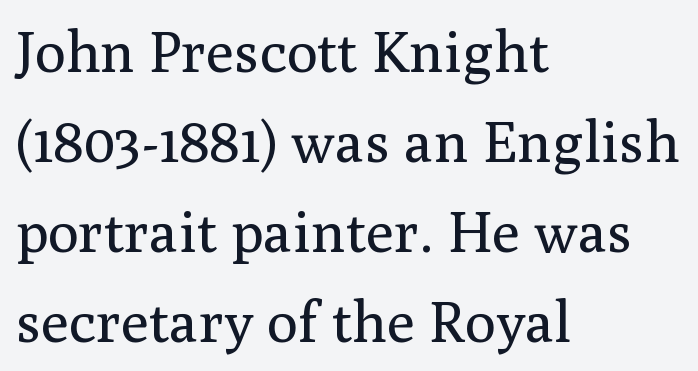
The image shows 58 px regular-weight serif type, upright; set left-aligned, normal line spacing (1.55x), normal letter spacing, not underlined; medium stroke contrast and a medium x-height.
